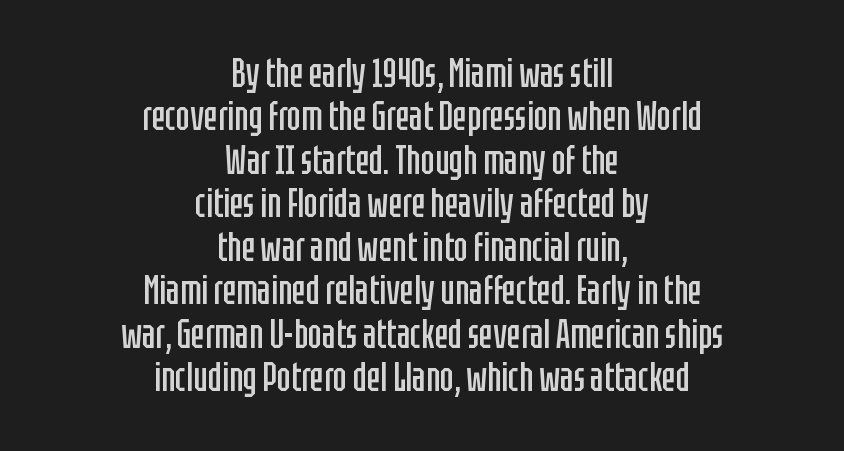
{"serif": "no", "italic": "no", "bold": "no", "weight": "regular", "width": "condensed", "stroke_contrast": "low", "x_height": "large", "monospaced": "no", "underline": "no", "align": "center", "line_spacing": "tight", "line_spacing_ratio": 1.06, "letter_spacing": "normal", "letter_spacing_em": 0.0, "glyph_px": 41}
